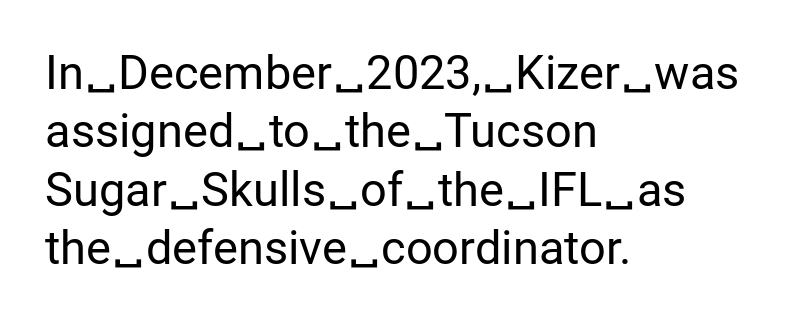
{"serif": "no", "italic": "no", "bold": "no", "weight": "regular", "width": "normal", "stroke_contrast": "low", "x_height": "medium", "monospaced": "no", "underline": "no", "align": "left", "line_spacing_ratio": 1.24, "letter_spacing": "normal", "letter_spacing_em": 0.0, "glyph_px": 47}
